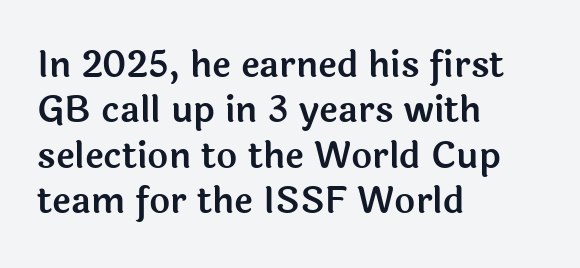
{"serif": "no", "italic": "no", "width": "normal", "x_height": "medium", "monospaced": "no", "underline": "no", "align": "left", "line_spacing": "normal", "line_spacing_ratio": 1.26, "letter_spacing": "normal", "letter_spacing_em": 0.0, "glyph_px": 36}
